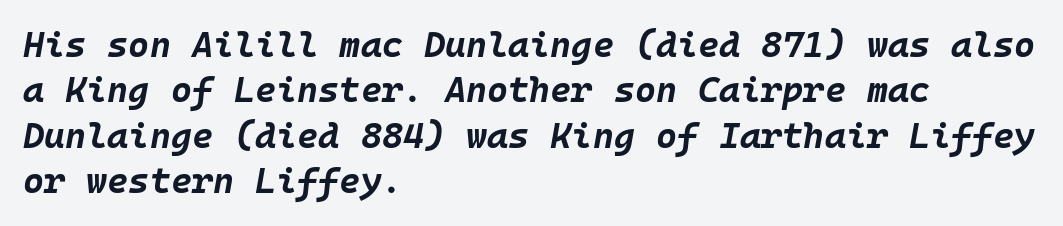
{"italic": "yes", "lean": "right", "slant_degrees": 10, "bold": "yes", "weight": "bold", "width": "normal", "stroke_contrast": "low", "x_height": "large", "monospaced": "yes", "underline": "no", "align": "left", "line_spacing": "normal", "line_spacing_ratio": 1.26, "letter_spacing": "normal", "letter_spacing_em": 0.0, "glyph_px": 36}
